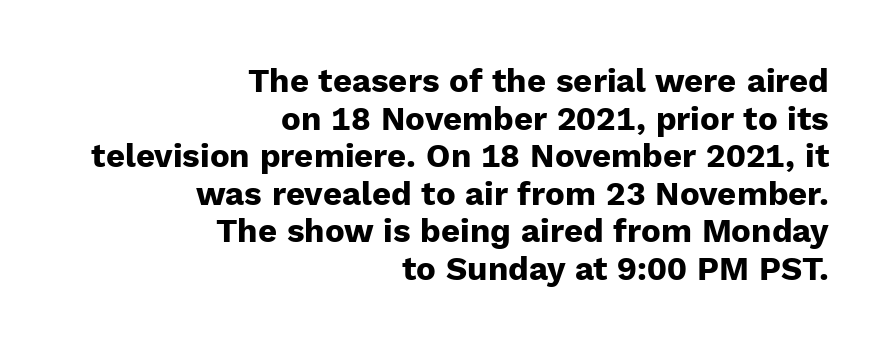
{"serif": "no", "italic": "no", "bold": "yes", "weight": "heavy", "width": "normal", "stroke_contrast": "low", "x_height": "medium", "monospaced": "no", "underline": "no", "align": "right", "line_spacing": "tight", "line_spacing_ratio": 1.14, "letter_spacing": "normal", "letter_spacing_em": 0.0, "glyph_px": 33}
